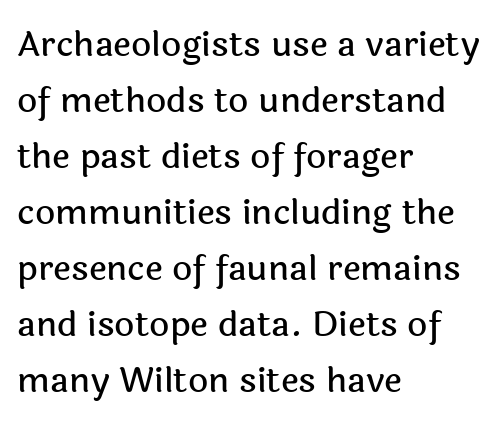
The image shows 35 px sans-serif type, upright; set left-aligned, normal line spacing (1.6x), normal letter spacing, not underlined; a medium x-height.
